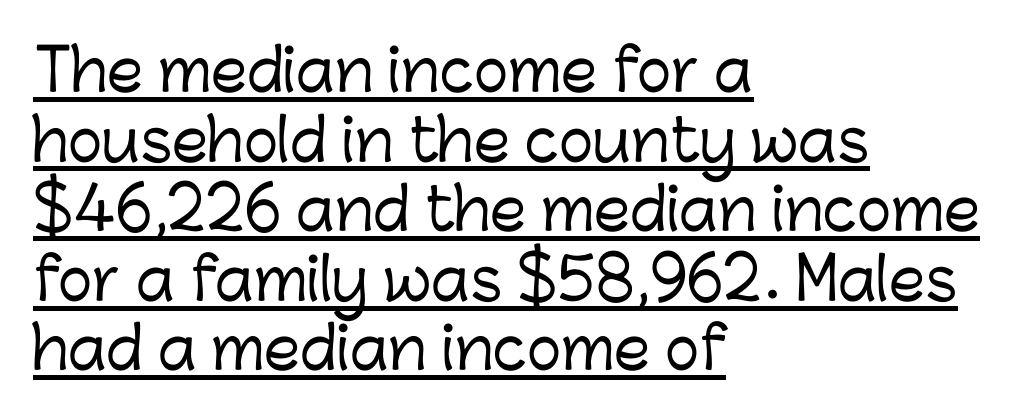
{"serif": "no", "italic": "no", "width": "normal", "stroke_contrast": "low", "x_height": "medium", "monospaced": "no", "underline": "yes", "align": "left", "line_spacing_ratio": 1.2, "letter_spacing": "normal", "letter_spacing_em": 0.0, "glyph_px": 58}
